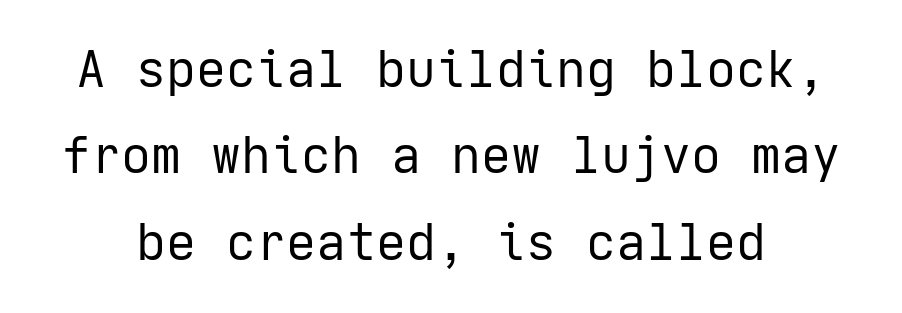
Q: Is the text bold? A: No.
Q: Is the text italic (slanted)? A: No, it is upright.
Q: Is the typeface a serif or a sans-serif typeface? A: Sans-serif.
Q: Is the text underlined? A: No.
Q: Is the spacing between letters normal or unusually wide? A: Normal.
Q: Width (condensed, normal, or wide)? A: Normal.
Q: Stroke contrast? A: Low.
Q: x-height? A: Medium.
